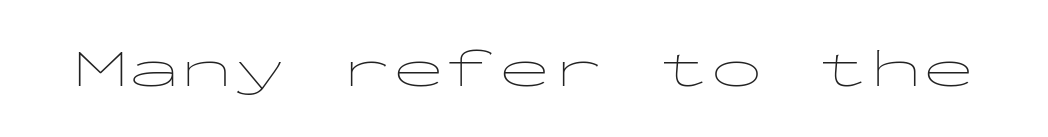
Beneath every word, the page is bare. Unlike italic type, these characters show no tilt at all. Nothing heavy about these letters — not bold at all. Check where the strokes stop: nothing finishes them off — pure sans. A typesetter would call this monospace, since all characters share one set width. The letterforms sit shoulder to shoulder at normal distance.
